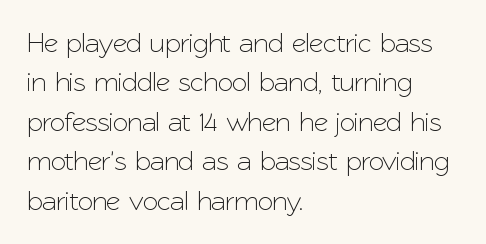
Q: Is the text italic (slanted)? A: No, it is upright.
Q: Is the typeface a serif or a sans-serif typeface? A: Sans-serif.
Q: Is the text underlined? A: No.
Q: How is the paragraph aligned? A: Left-aligned.
Q: Is the spacing between letters normal or unusually wide? A: Normal.
Q: Is the spacing between lines tight, normal or loose? A: Normal.
Q: Width (condensed, normal, or wide)? A: Normal.
Q: Stroke contrast? A: Low.
Q: x-height? A: Medium.
Q: Monospaced? A: No.
